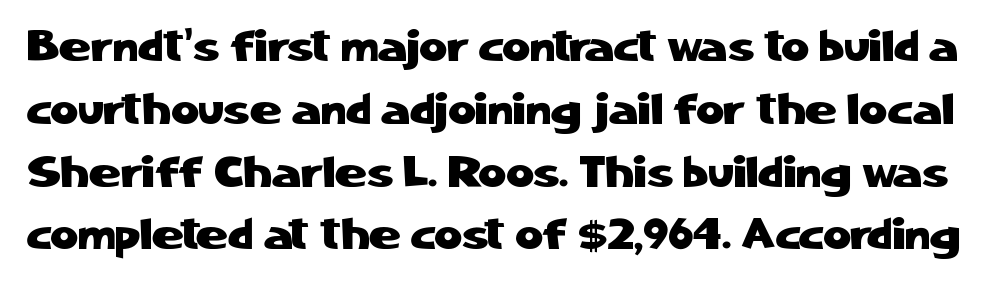
{"serif": "no", "italic": "no", "width": "normal", "stroke_contrast": "low", "x_height": "medium", "monospaced": "no", "underline": "no", "line_spacing": "normal", "line_spacing_ratio": 1.46, "letter_spacing": "normal", "letter_spacing_em": 0.0, "glyph_px": 43}
